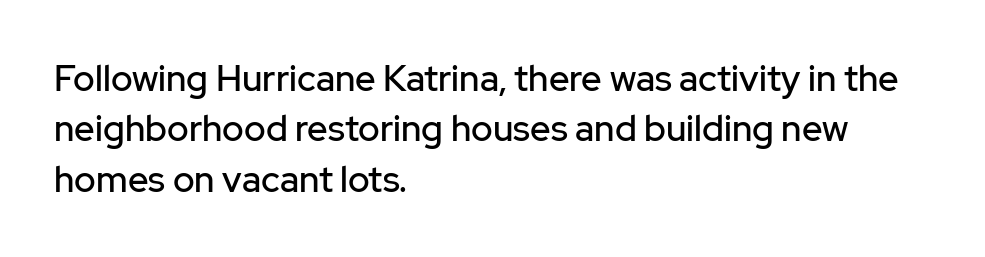
Rule under the text: the space is simply empty. Nope, not italic — everything's standing straight. Varying glyph widths throughout — classic text-font behaviour. Line beginnings align vertically; line endings do not.
